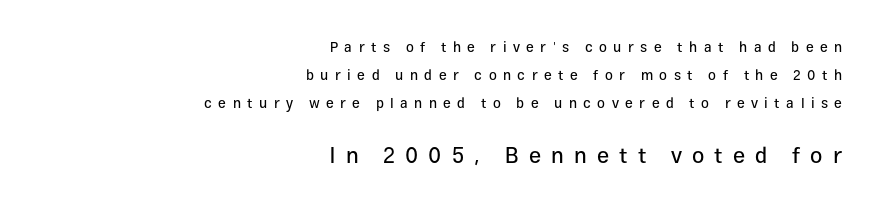
{"italic": "no", "underline": "no", "align": "right", "line_spacing": "loose", "line_spacing_ratio": 2.01, "letter_spacing": "wide", "letter_spacing_em": 0.46, "larger_block": "second", "size_ratio": 1.57, "glyph_px": 22}
